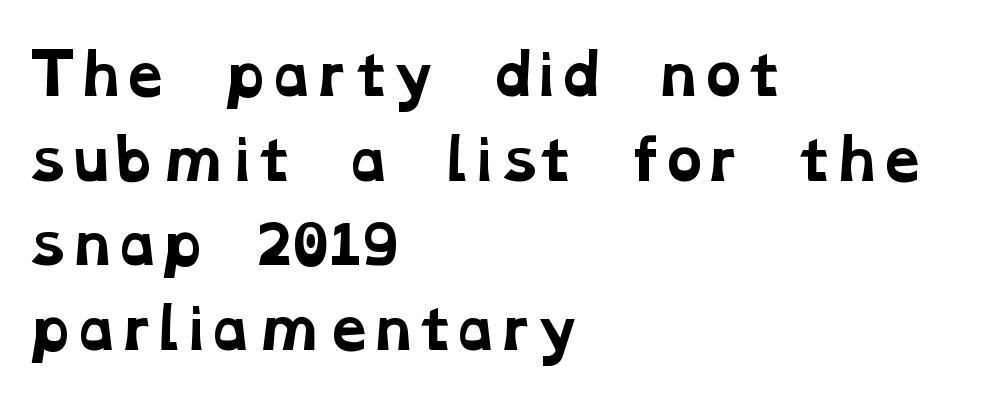
Q: Is the text bold? A: Yes.
Q: Is the typeface a serif or a sans-serif typeface? A: Serif.
Q: Is the text underlined? A: No.
Q: How is the paragraph aligned? A: Left-aligned.
Q: Is the spacing between letters normal or unusually wide? A: Normal.
Q: Is the spacing between lines tight, normal or loose? A: Normal.
Q: Width (condensed, normal, or wide)? A: Wide.
Q: Stroke contrast? A: Low.
Q: x-height? A: Medium.
Q: Monospaced? A: No.
